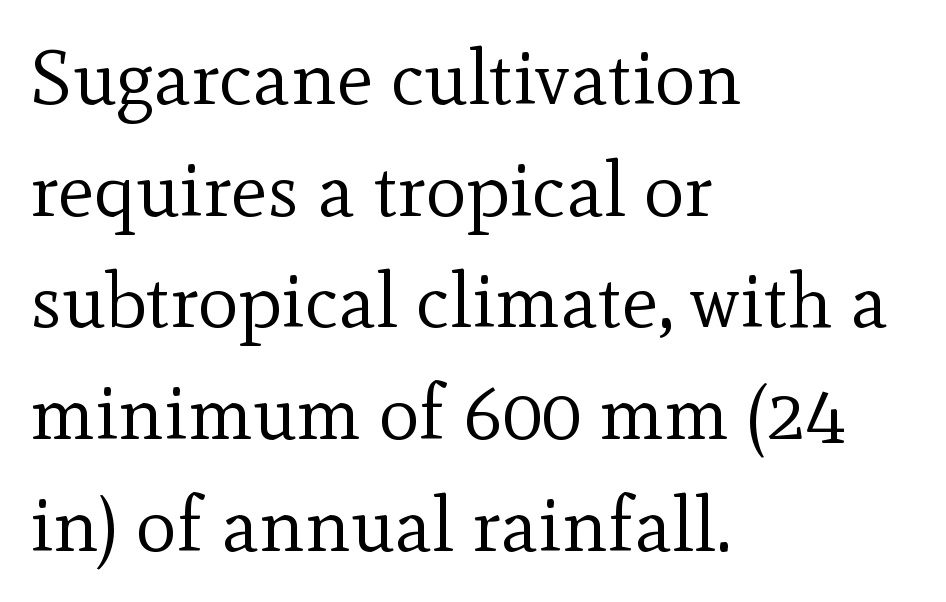
{"serif": "yes", "italic": "no", "bold": "no", "weight": "regular", "width": "normal", "x_height": "small", "monospaced": "no", "underline": "no", "align": "left", "line_spacing": "normal", "line_spacing_ratio": 1.45, "letter_spacing": "normal", "letter_spacing_em": 0.0, "glyph_px": 77}
